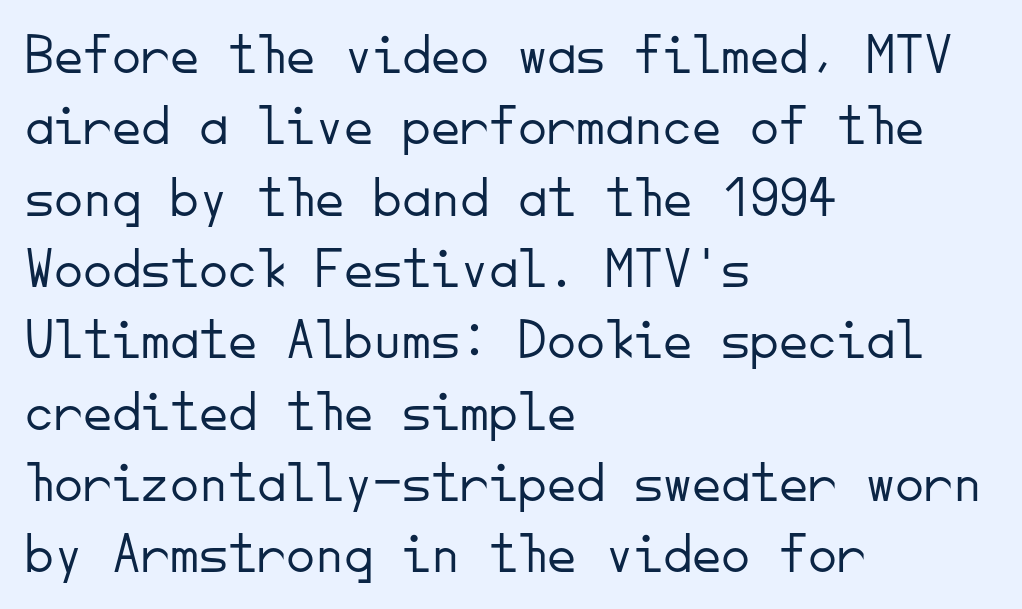
The rendering uses typewriter-style spacing with identical character cells. One-word summary of the alignment: left. This rendering leaves character spacing at its baseline value. The font family rendered here belongs to the sans-serif group. Upright lettering throughout.
